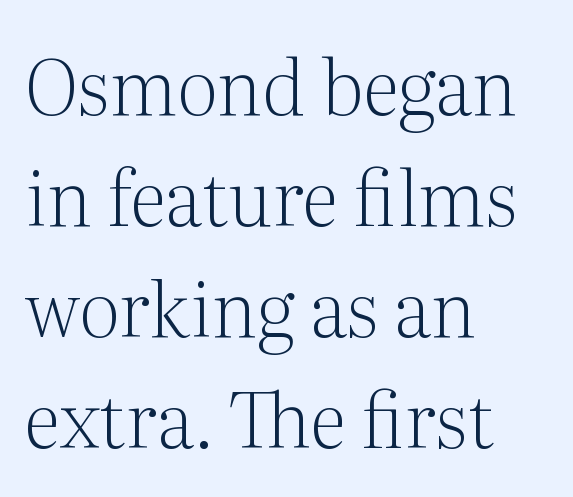
{"serif": "yes", "italic": "no", "bold": "no", "weight": "light", "width": "normal", "stroke_contrast": "medium", "x_height": "medium", "monospaced": "no", "underline": "no", "align": "left", "line_spacing": "normal", "line_spacing_ratio": 1.46, "letter_spacing": "normal", "letter_spacing_em": 0.0, "glyph_px": 76}
